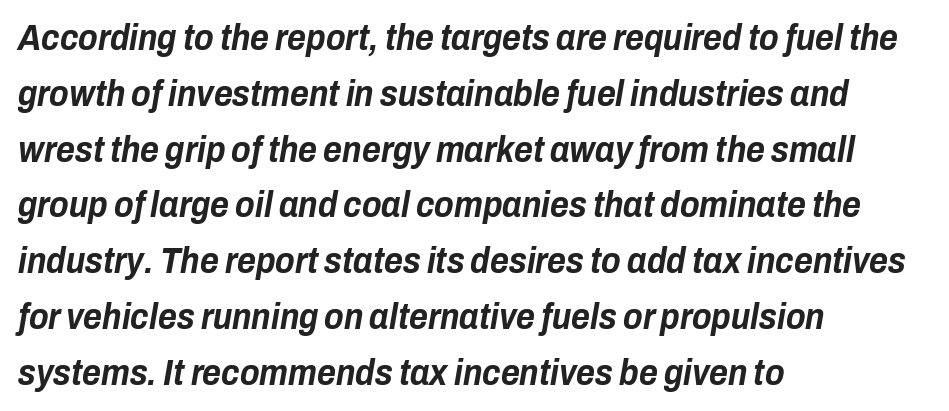
The image shows 36 px bold, condensed type, italic (leaning right); set left-aligned, normal line spacing (1.55x), normal letter spacing, not underlined; low stroke contrast and a medium x-height.
